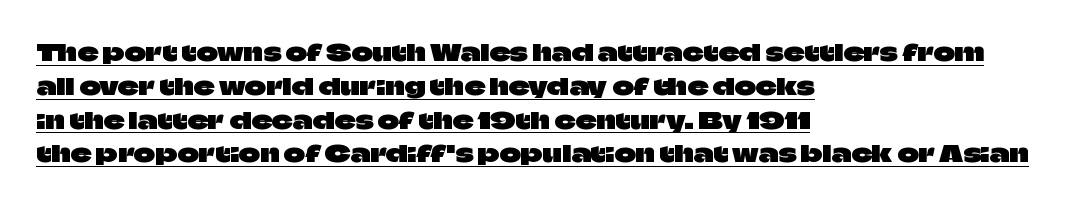
Q: Is the text italic (slanted)? A: No, it is upright.
Q: Is the text underlined? A: Yes.
Q: How is the paragraph aligned? A: Left-aligned.
Q: Is the spacing between letters normal or unusually wide? A: Normal.
Q: Is the spacing between lines tight, normal or loose? A: Normal.
